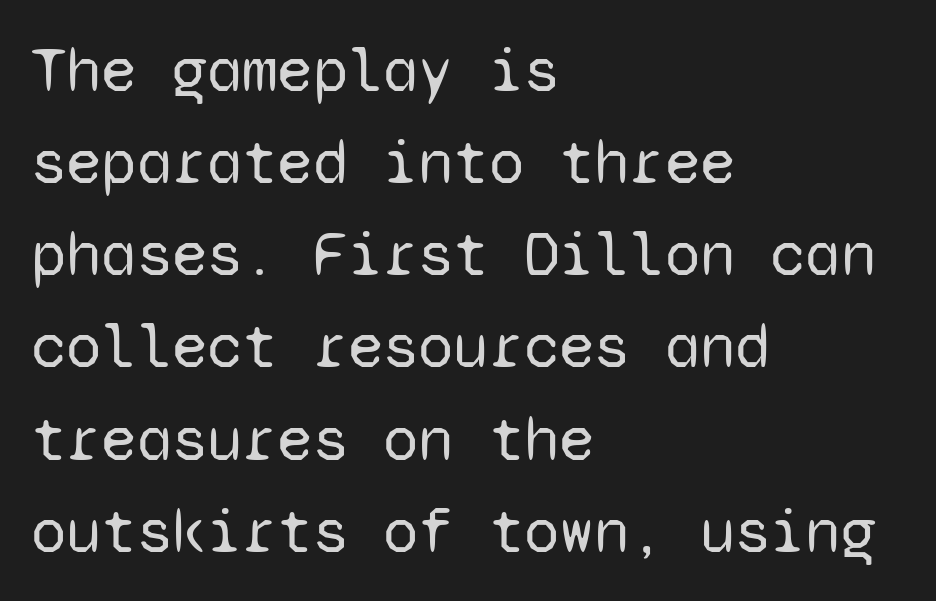
Q: Is the text bold? A: No.
Q: Is the text italic (slanted)? A: No, it is upright.
Q: Is the typeface a serif or a sans-serif typeface? A: Sans-serif.
Q: Is the text underlined? A: No.
Q: How is the paragraph aligned? A: Left-aligned.
Q: Is the spacing between letters normal or unusually wide? A: Normal.
Q: Is the spacing between lines tight, normal or loose? A: Normal.
Q: Width (condensed, normal, or wide)? A: Normal.
Q: Stroke contrast? A: Low.
Q: x-height? A: Medium.
Q: Monospaced? A: Yes.
